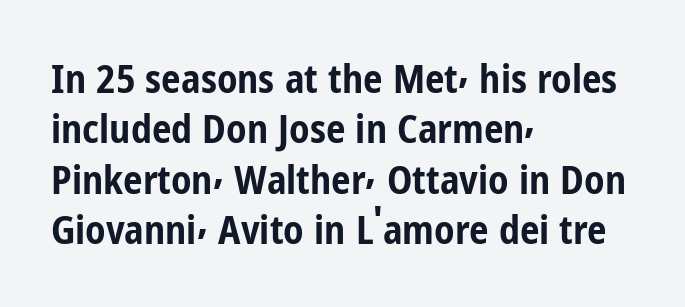
These words are printed bold, with thick strokes throughout. Underlining? Definitely not there. Each word holds together tightly as a unit, with standard inter-letter gaps. Do the characters align in a grid? No, the font is proportional. These lines are set flush left with a ragged right edge. The rows are spaced the way most documents space them.
